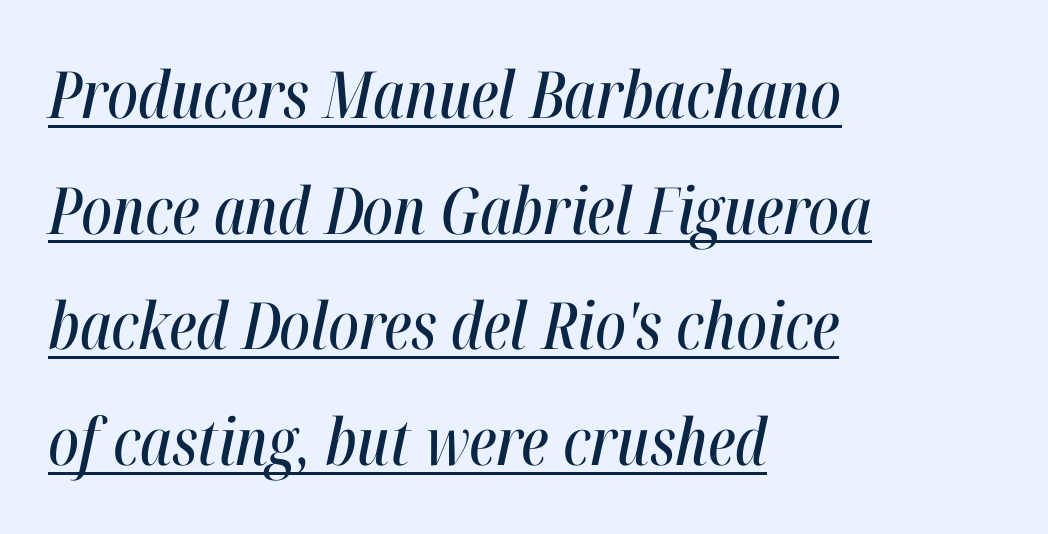
{"italic": "yes", "lean": "right", "slant_degrees": 12, "width": "condensed", "stroke_contrast": "high", "x_height": "medium", "monospaced": "no", "underline": "yes", "align": "left", "line_spacing_ratio": 1.78, "letter_spacing": "normal", "letter_spacing_em": 0.0, "glyph_px": 65}
